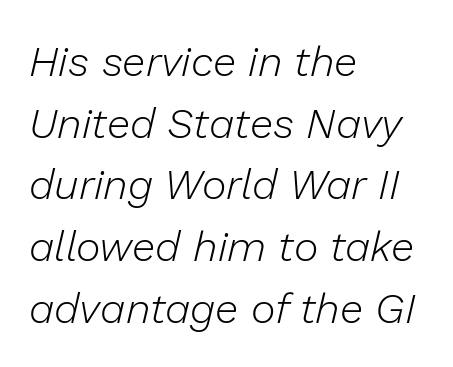
Tall strokes in this sample are angled rather than plumb. The zone under the glyphs is completely vacant. Note the varied advance widths — an 'i' is clearly narrower than an 'm'. No extra tracking has been applied to these lines. Stroke mass is kept to a normal reading level or below. Rows of type keep a routine distance in the vertical direction.
